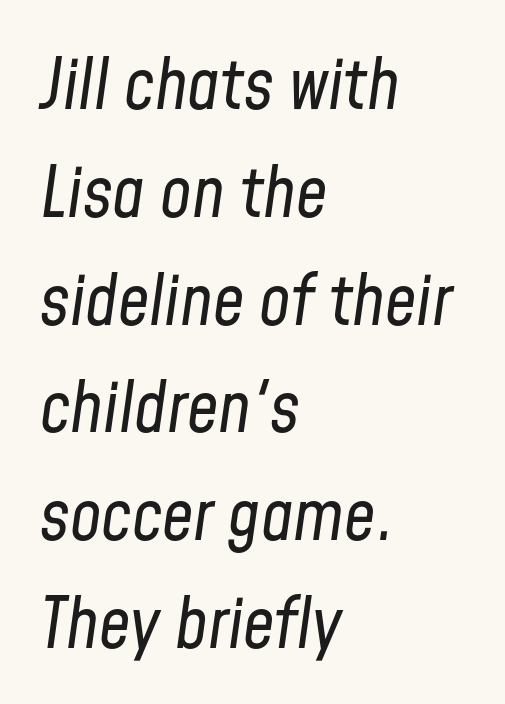
The image shows 70 px regular-weight, condensed type, italic (leaning right); set left-aligned, normal line spacing (1.54x), normal letter spacing, not underlined; low stroke contrast and a medium x-height.
